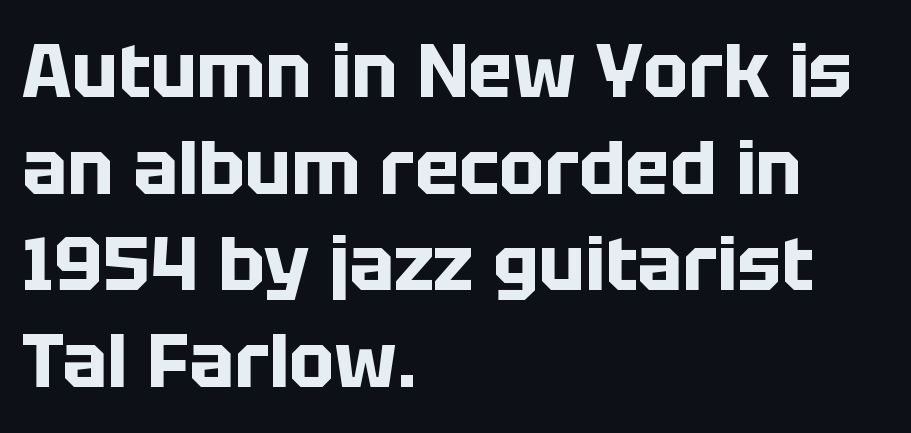
A typesetter would label this face a sans. Does the lettering tilt? It doesn't — this is upright. A bare baseline throughout the passage. Spacing between characters is what you'd get straight out of the box.
